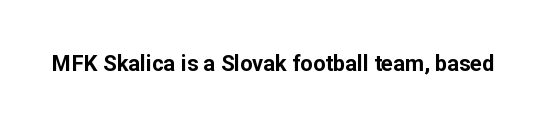
Q: Is the text bold? A: Yes.
Q: Is the text italic (slanted)? A: No, it is upright.
Q: Is the text underlined? A: No.
Q: Is the spacing between letters normal or unusually wide? A: Normal.
